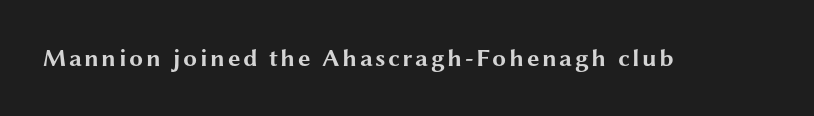
The image shows 25 px bold type, upright; set not underlined.
